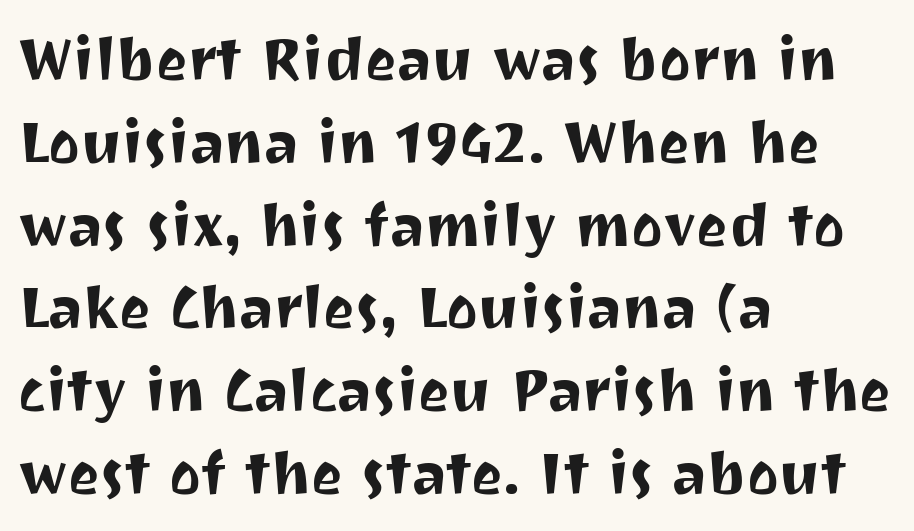
{"serif": "no", "italic": "no", "width": "normal", "stroke_contrast": "medium", "x_height": "medium", "monospaced": "no", "underline": "no", "align": "left", "line_spacing": "normal", "line_spacing_ratio": 1.38, "letter_spacing": "normal", "letter_spacing_em": 0.0, "glyph_px": 60}
